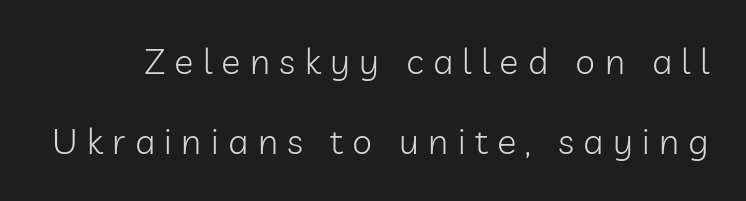
The image shows 36 px light sans-serif type, upright; set loose line spacing (2.23x), unusually wide letter spacing (+0.26 em), not underlined; low stroke contrast and a medium x-height.
